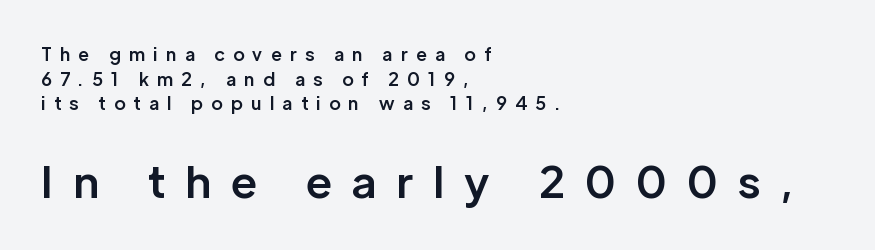
Q: Is the text bold? A: Semi-bold.
Q: Is the text italic (slanted)? A: No, it is upright.
Q: Is the typeface a serif or a sans-serif typeface? A: Sans-serif.
Q: Is the text underlined? A: No.
Q: How is the paragraph aligned? A: Left-aligned.
Q: Is the spacing between letters normal or unusually wide? A: Unusually wide.
Q: Is the spacing between lines tight, normal or loose? A: Normal.
Q: Which block of text is set in a larger size, the first (top) or the second (bottom)? A: The second (bottom) one.
Q: Width (condensed, normal, or wide)? A: Normal.
Q: Stroke contrast? A: Low.
Q: x-height? A: Medium.
Q: Monospaced? A: No.
